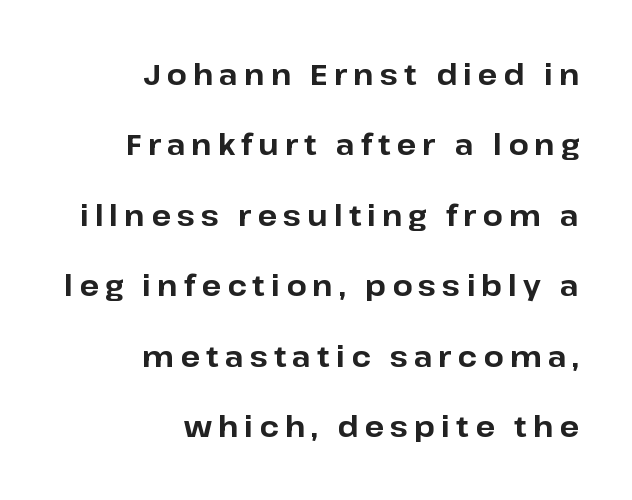
The gaps between neighbouring characters are conspicuously large. Weight check: bold — yes, fully. Is this a fixed-width face? No — the glyphs have proportional, varying widths. This rendering features lettering with no underline. Visually the block forms a straight wall on the right and a jagged coastline on the left.
